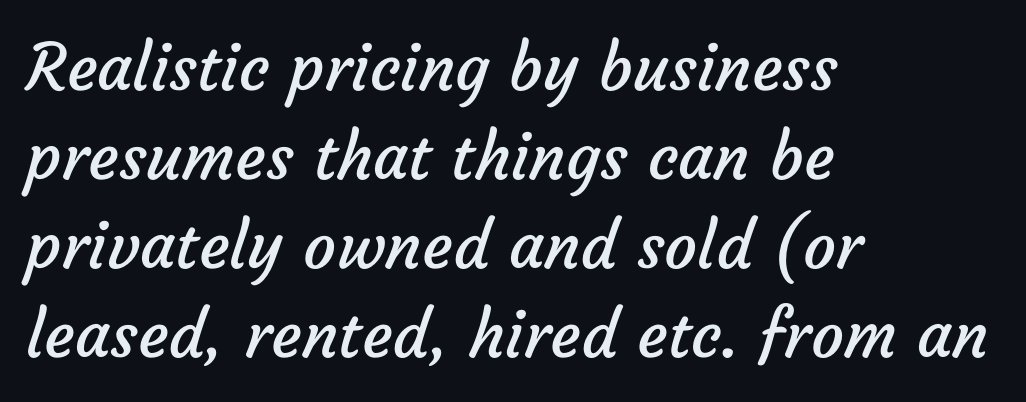
Q: Is the text bold? A: No.
Q: Is the typeface a serif or a sans-serif typeface? A: Sans-serif.
Q: Is the text underlined? A: No.
Q: How is the paragraph aligned? A: Left-aligned.
Q: Is the spacing between letters normal or unusually wide? A: Normal.
Q: Is the spacing between lines tight, normal or loose? A: Normal.
Q: Width (condensed, normal, or wide)? A: Normal.
Q: Stroke contrast? A: Low.
Q: x-height? A: Medium.
Q: Monospaced? A: No.
